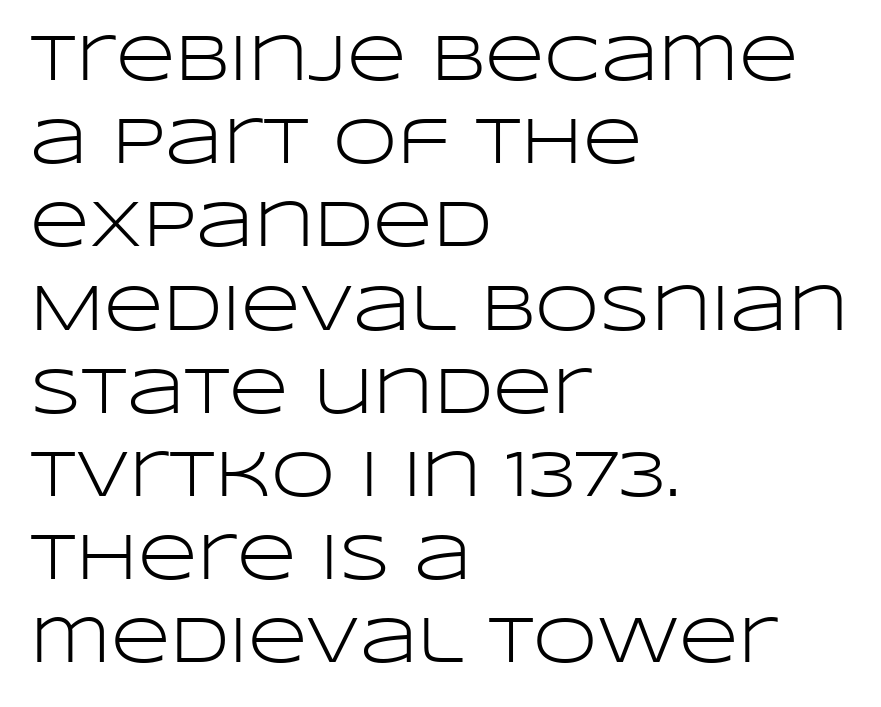
The image shows 65 px light, wide sans-serif type, upright; set left-aligned, normal line spacing (1.28x), normal letter spacing, not underlined; low stroke contrast and a large x-height.
